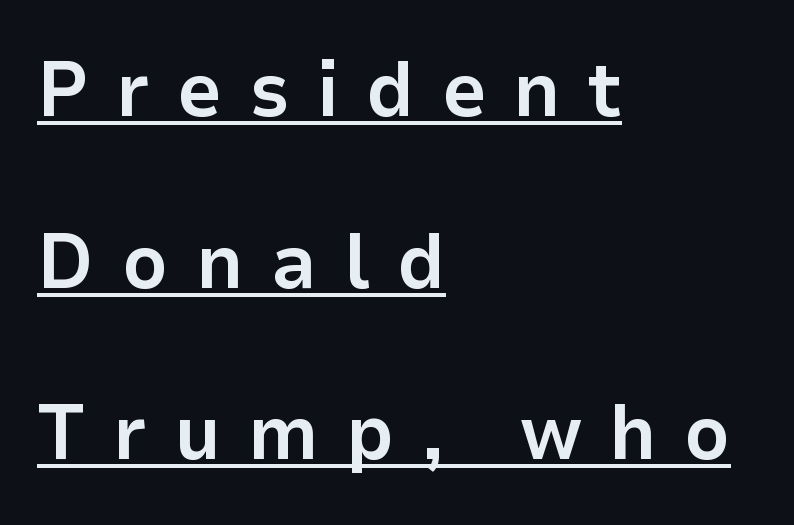
The face used here appears with an underline applied. A full-strength bold gives these letters their thick strokes. These lines are composed in type without serifs. Regarding leading, the lines here are spaced well apart.
